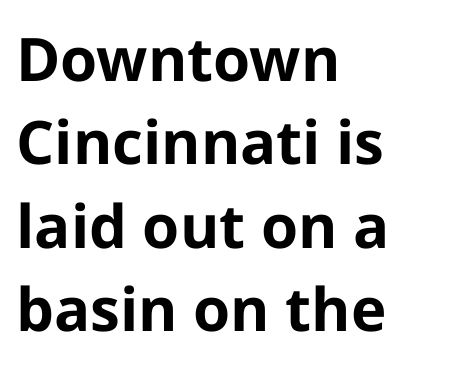
Observe the ordinary spacing: letters are neighbours, not strangers. The designer left line spacing at the default. I'd call this a sans setting — the letters go barefoot. Teacher's note: observe the even left margin — that is flush-left alignment. When letters stand straight like this, we call the style roman or upright. Is the type bold? Yes — the strokes are clearly thick and heavy.
